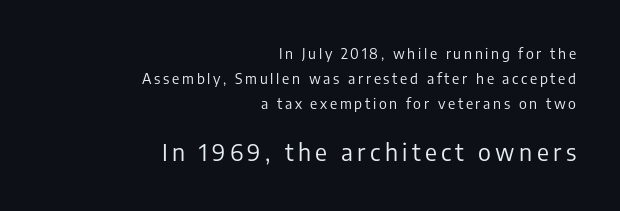
A clean baseline with only descenders dipping below it. No italicization has been applied; the sample stays upright. Block two is the big one; block one sits smaller above it. No chunkiness to these letters — they're not bold. Typeset ragged left — the right edge is the straight one.
